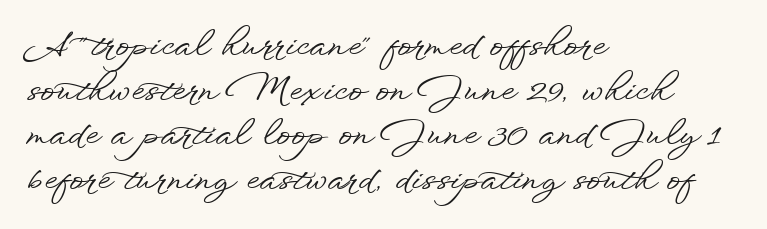
Horizontally, the lines are justified to the leading edge only. This rendering leaves character spacing at its baseline value. I'd call this a sans setting — the letters go barefoot. Underlining? Definitely not there.
